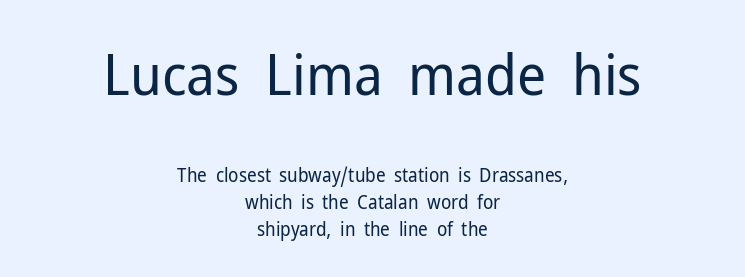
Q: Is the text bold? A: No.
Q: Is the text italic (slanted)? A: No, it is upright.
Q: Is the typeface a serif or a sans-serif typeface? A: Sans-serif.
Q: Is the text underlined? A: No.
Q: How is the paragraph aligned? A: Centered.
Q: Is the spacing between letters normal or unusually wide? A: Normal.
Q: Is the spacing between lines tight, normal or loose? A: Normal.
Q: Which block of text is set in a larger size, the first (top) or the second (bottom)? A: The first (top) one.
Q: Width (condensed, normal, or wide)? A: Normal.
Q: Stroke contrast? A: Low.
Q: x-height? A: Medium.
Q: Monospaced? A: No.
